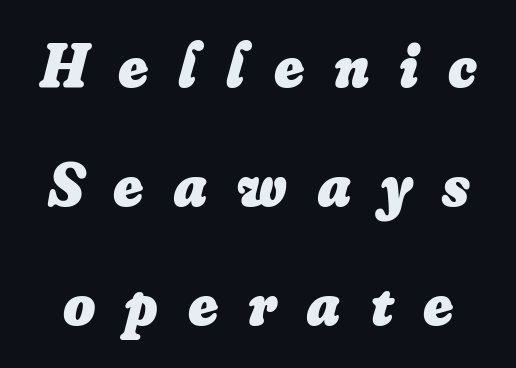
The image shows 62 px heavy type, italic (leaning right); set loose line spacing (1.92x), unusually wide letter spacing (+0.48 em), not underlined; low stroke contrast and a small x-height.
